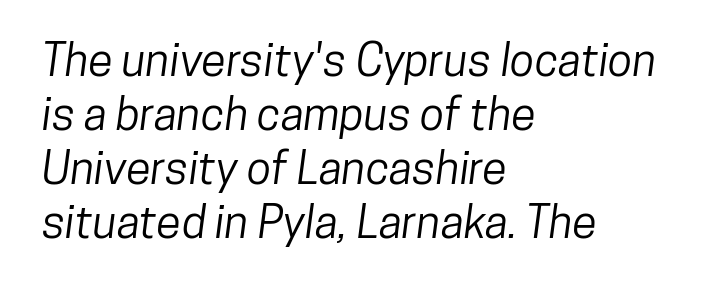
{"serif": "no", "width": "condensed", "stroke_contrast": "low", "x_height": "medium", "monospaced": "no", "underline": "no", "align": "left", "line_spacing_ratio": 1.2, "letter_spacing": "normal", "letter_spacing_em": 0.0, "glyph_px": 45}
